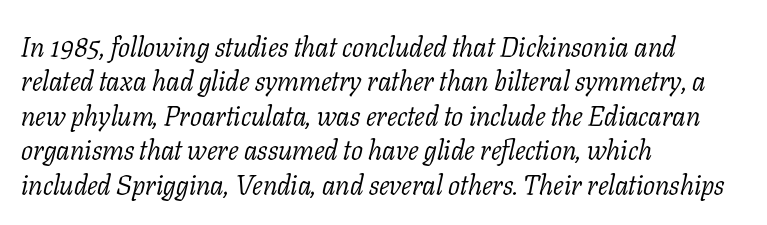
The image shows 28 px light serif type, italic (leaning right); set left-aligned, line spacing 1.23x, normal letter spacing, not underlined; low stroke contrast and a medium x-height.
